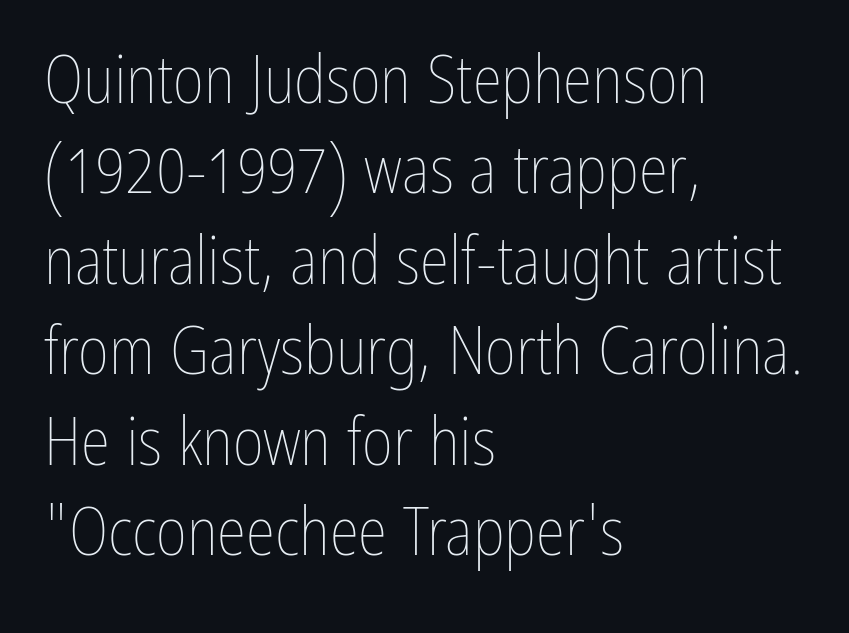
Q: Is the text bold? A: No.
Q: Is the text italic (slanted)? A: No, it is upright.
Q: Is the text underlined? A: No.
Q: How is the paragraph aligned? A: Left-aligned.
Q: Is the spacing between letters normal or unusually wide? A: Normal.
Q: Is the spacing between lines tight, normal or loose? A: Normal.
Q: Width (condensed, normal, or wide)? A: Condensed.
Q: Stroke contrast? A: Low.
Q: x-height? A: Medium.
Q: Monospaced? A: No.
